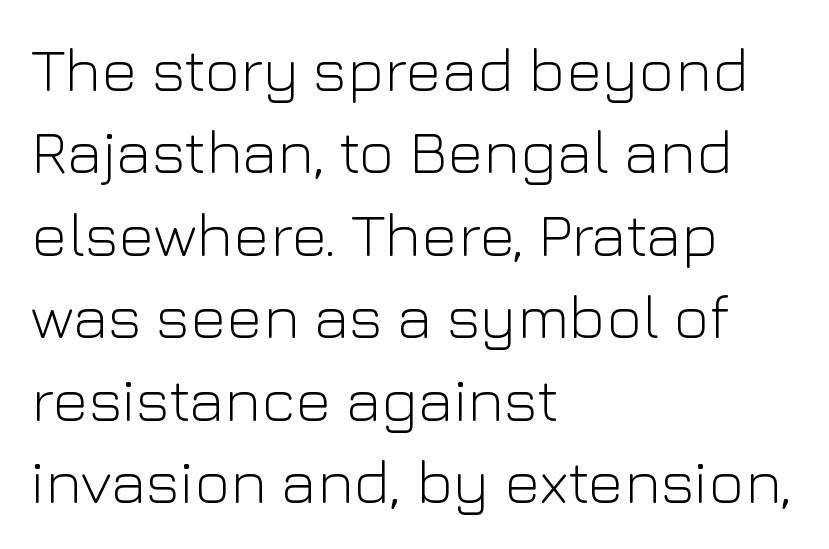
{"serif": "no", "italic": "no", "bold": "no", "weight": "light", "width": "normal", "stroke_contrast": "low", "x_height": "medium", "monospaced": "no", "underline": "no", "align": "left", "line_spacing": "normal", "line_spacing_ratio": 1.33, "letter_spacing": "normal", "letter_spacing_em": 0.0, "glyph_px": 62}
